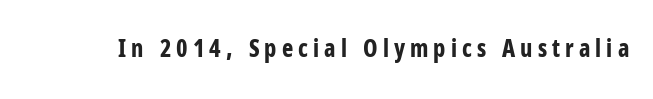
{"italic": "no", "bold": "yes", "underline": "no", "letter_spacing": "wide", "letter_spacing_em": 0.21, "glyph_px": 24}
